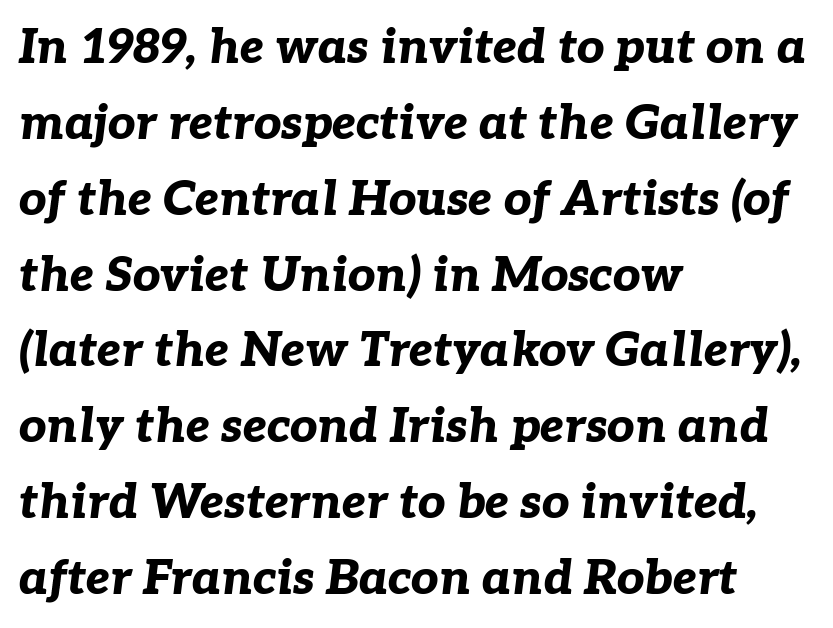
The image shows 48 px bold type, italic (leaning right); set left-aligned, normal line spacing (1.58x), normal letter spacing, not underlined; low stroke contrast and a medium x-height.
